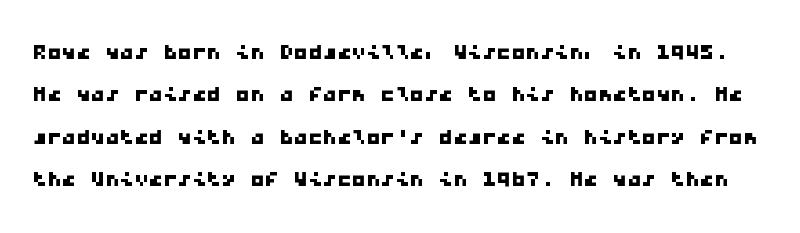
The image shows 29 px wide sans-serif type, monospaced; set normal line spacing (1.46x), normal letter spacing, not underlined; low stroke contrast and a medium x-height.
